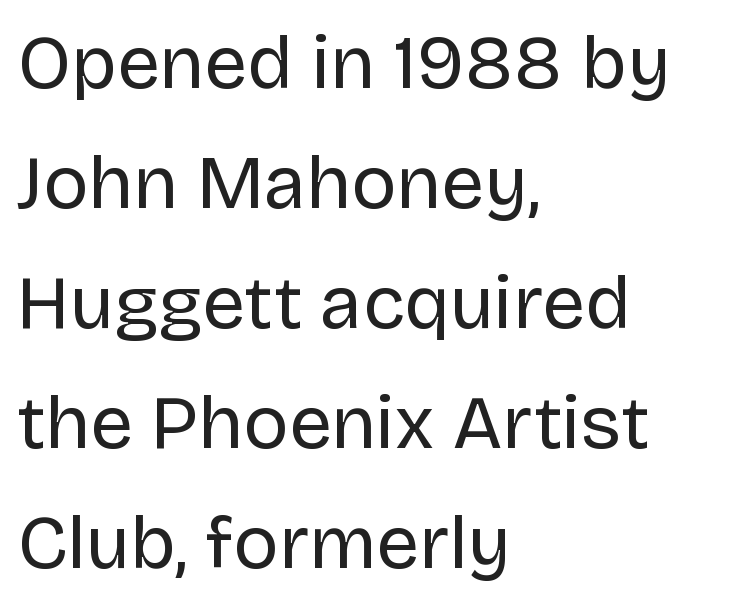
Q: Is the text bold? A: No.
Q: Is the text italic (slanted)? A: No, it is upright.
Q: Is the typeface a serif or a sans-serif typeface? A: Sans-serif.
Q: Is the text underlined? A: No.
Q: How is the paragraph aligned? A: Left-aligned.
Q: Is the spacing between letters normal or unusually wide? A: Normal.
Q: Is the spacing between lines tight, normal or loose? A: Normal.
Q: Width (condensed, normal, or wide)? A: Normal.
Q: Stroke contrast? A: Low.
Q: x-height? A: Large.
Q: Monospaced? A: No.
